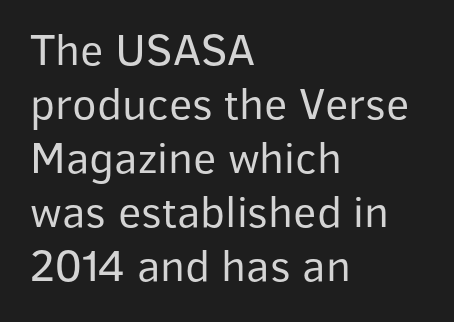
Q: Is the text bold? A: No.
Q: Is the text italic (slanted)? A: No, it is upright.
Q: Is the typeface a serif or a sans-serif typeface? A: Sans-serif.
Q: Is the text underlined? A: No.
Q: How is the paragraph aligned? A: Left-aligned.
Q: Is the spacing between letters normal or unusually wide? A: Normal.
Q: Width (condensed, normal, or wide)? A: Normal.
Q: Stroke contrast? A: Low.
Q: x-height? A: Medium.
Q: Monospaced? A: No.
